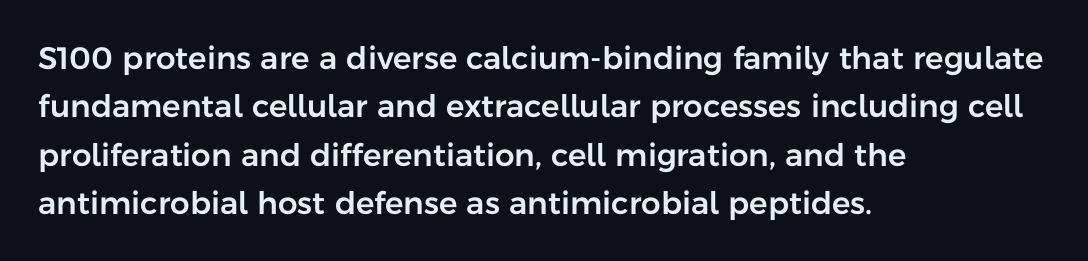
The image shows 31 px sans-serif type, upright; set left-aligned, normal line spacing (1.56x), normal letter spacing, not underlined; low stroke contrast and a medium x-height.
